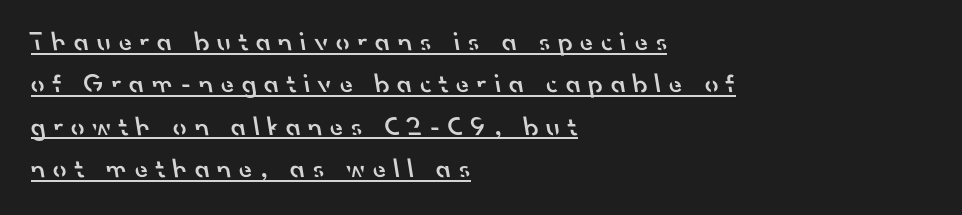
{"bold": "semi", "underline": "yes", "align": "left", "line_spacing": "normal", "line_spacing_ratio": 1.57, "letter_spacing": "wide", "letter_spacing_em": 0.29, "glyph_px": 27}
